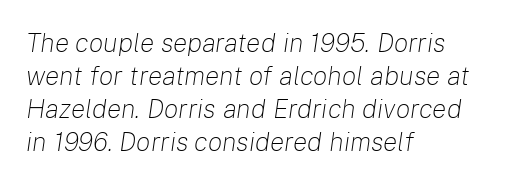
The image shows 27 px text type, italic (leaning right); set left-aligned, line spacing 1.22x, normal letter spacing, not underlined.
